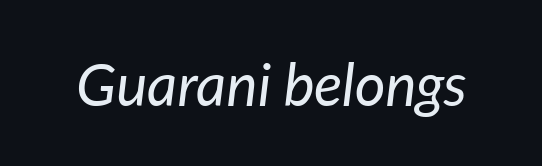
The image shows 59 px regular-weight type, italic (leaning right); set normal letter spacing, not underlined; low stroke contrast and a medium x-height.
